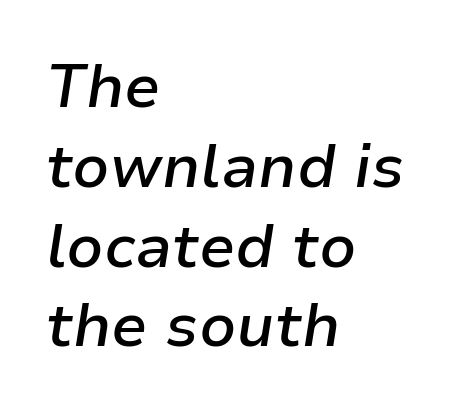
Q: Is the text bold? A: Semi-bold.
Q: Is the text italic (slanted)? A: Yes, it leans right by about 9 degrees.
Q: Is the text underlined? A: No.
Q: How is the paragraph aligned? A: Left-aligned.
Q: Is the spacing between letters normal or unusually wide? A: Normal.
Q: Is the spacing between lines tight, normal or loose? A: Normal.
Q: Width (condensed, normal, or wide)? A: Normal.
Q: Stroke contrast? A: Low.
Q: x-height? A: Medium.
Q: Monospaced? A: No.
